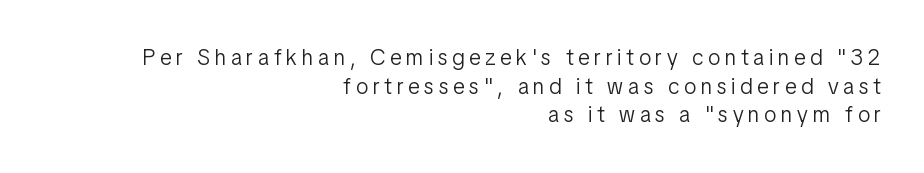
{"italic": "no", "bold": "no", "underline": "no", "align": "right", "line_spacing": "normal", "line_spacing_ratio": 1.3, "letter_spacing": "wide", "letter_spacing_em": 0.22, "glyph_px": 22}
